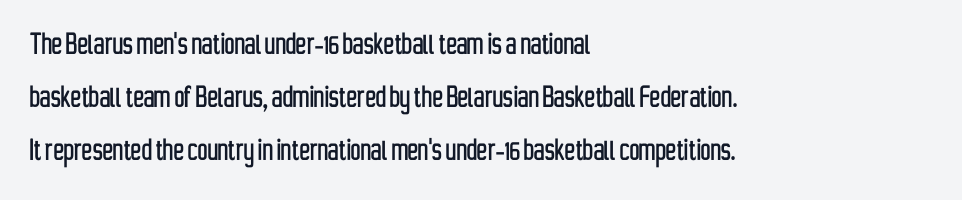
The image shows 35 px condensed sans-serif type, upright; set left-aligned, normal line spacing (1.51x), normal letter spacing, not underlined; low stroke contrast and a medium x-height.
